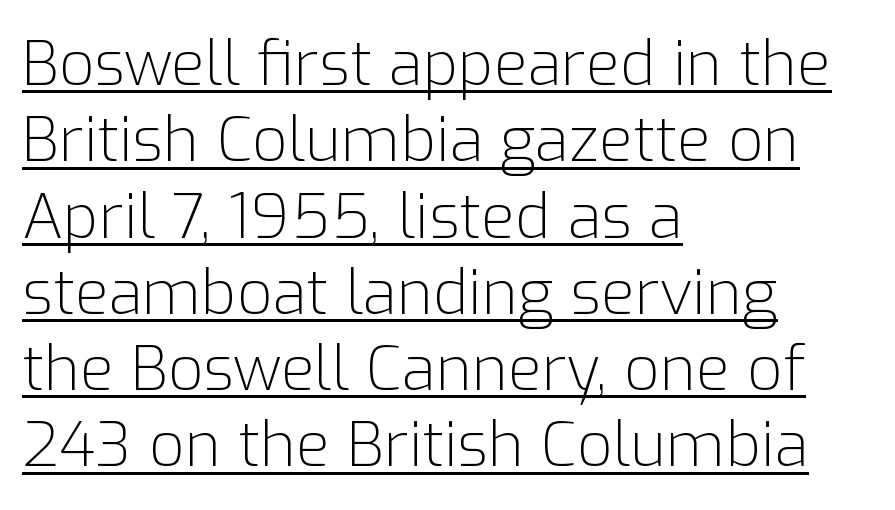
Q: Is the text bold? A: No.
Q: Is the text italic (slanted)? A: No, it is upright.
Q: Is the typeface a serif or a sans-serif typeface? A: Sans-serif.
Q: Is the text underlined? A: Yes.
Q: How is the paragraph aligned? A: Left-aligned.
Q: Is the spacing between letters normal or unusually wide? A: Normal.
Q: Width (condensed, normal, or wide)? A: Normal.
Q: Stroke contrast? A: Low.
Q: x-height? A: Medium.
Q: Monospaced? A: No.
